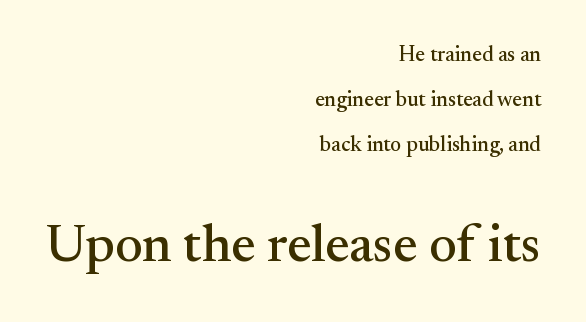
A typesetter would mark this as roman, not italic. The letters advance in unequal steps, a hallmark of proportional type. Examine the stroke ends and you'll spot serifs. Does extra space separate the letters? No, they use regular spacing. The ragged edge is on the left, which tells us the setting is flush right. The rendering uses a large line-height, opening up the rows.
